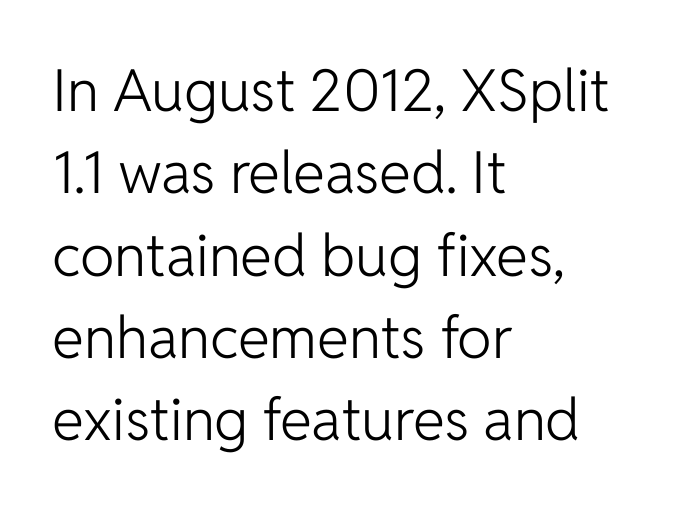
Q: Is the text bold? A: No.
Q: Is the text italic (slanted)? A: No, it is upright.
Q: Is the typeface a serif or a sans-serif typeface? A: Sans-serif.
Q: Is the text underlined? A: No.
Q: How is the paragraph aligned? A: Left-aligned.
Q: Is the spacing between letters normal or unusually wide? A: Normal.
Q: Is the spacing between lines tight, normal or loose? A: Normal.
Q: Width (condensed, normal, or wide)? A: Normal.
Q: Stroke contrast? A: Low.
Q: x-height? A: Medium.
Q: Monospaced? A: No.
